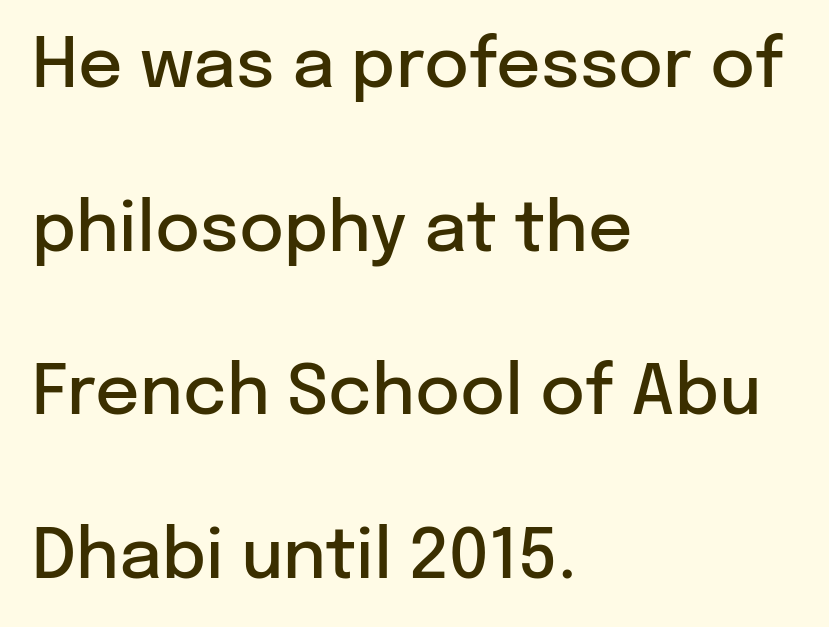
The image shows 69 px semibold sans-serif type, upright; set left-aligned, loose line spacing (2.37x), normal letter spacing, not underlined; low stroke contrast and a medium x-height.
